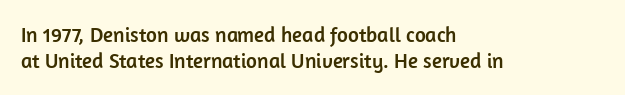
The typesetter chose a ragged-right arrangement here. The type sits square on the baseline with zero lean. There is no visible air inserted between adjacent glyphs. Has an underline been added? It has not.
